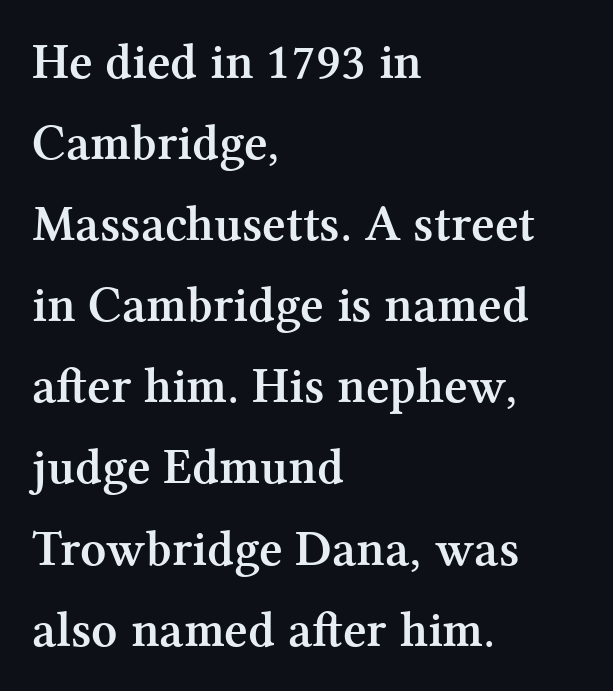
The rendering uses a moderate line-height, typical for paragraphs. Tracking value appears to be zero — textbook default spacing. Varying glyph widths throughout — classic text-font behaviour. Notice how the stems are strictly vertical — no italics here. The lines are quadded left.
